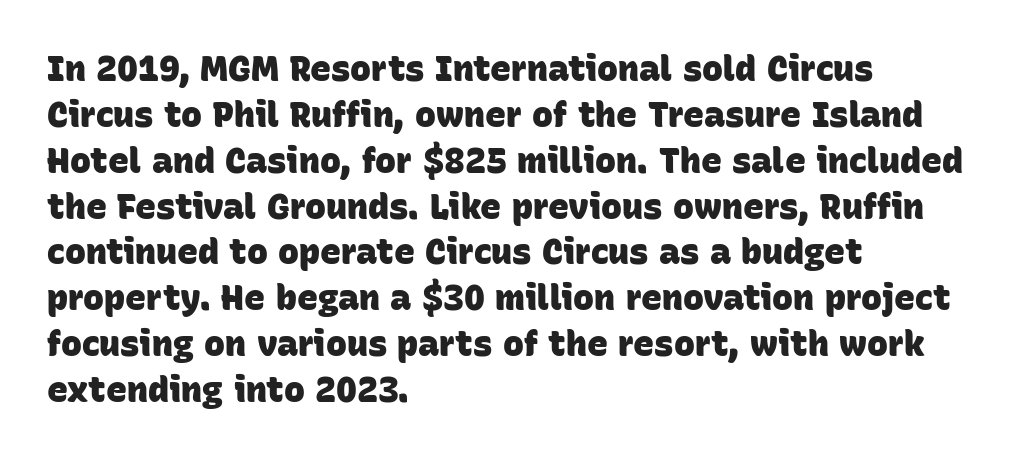
Q: Is the text bold? A: Yes.
Q: Is the typeface a serif or a sans-serif typeface? A: Sans-serif.
Q: Is the text underlined? A: No.
Q: How is the paragraph aligned? A: Left-aligned.
Q: Is the spacing between letters normal or unusually wide? A: Normal.
Q: Is the spacing between lines tight, normal or loose? A: Normal.
Q: Width (condensed, normal, or wide)? A: Normal.
Q: Stroke contrast? A: Low.
Q: x-height? A: Large.
Q: Monospaced? A: No.
